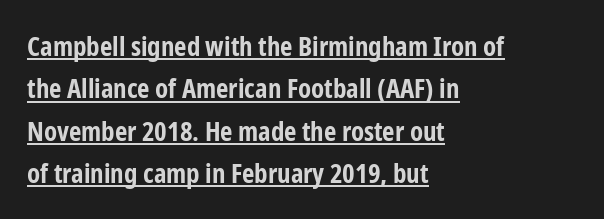
Q: Is the text bold? A: Yes.
Q: Is the text italic (slanted)? A: No, it is upright.
Q: Is the text underlined? A: Yes.
Q: How is the paragraph aligned? A: Left-aligned.
Q: Is the spacing between letters normal or unusually wide? A: Normal.
Q: Is the spacing between lines tight, normal or loose? A: Normal.
